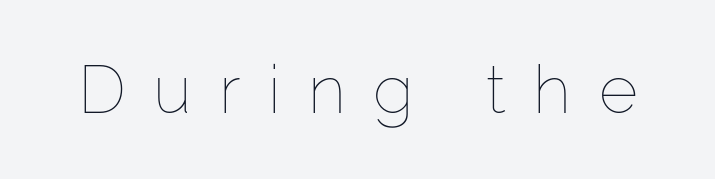
The image shows 67 px thin type, upright; set unusually wide letter spacing (+0.41 em), not underlined; low stroke contrast and a medium x-height.
